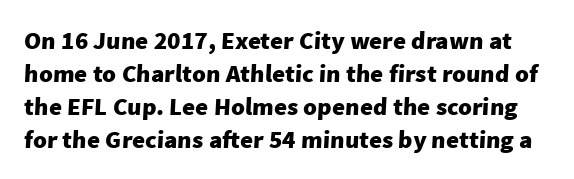
{"bold": "yes", "underline": "no", "line_spacing": "normal", "line_spacing_ratio": 1.32, "letter_spacing": "normal", "letter_spacing_em": 0.0, "glyph_px": 25}
